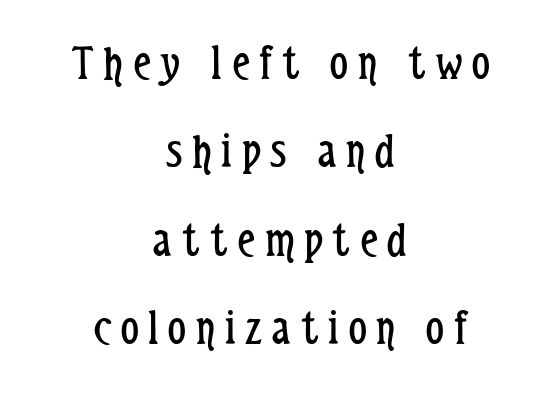
{"serif": "no", "italic": "no", "bold": "no", "weight": "regular", "width": "condensed", "stroke_contrast": "low", "x_height": "medium", "monospaced": "no", "underline": "no", "align": "center", "line_spacing_ratio": 1.77, "letter_spacing": "wide", "letter_spacing_em": 0.2, "glyph_px": 50}
